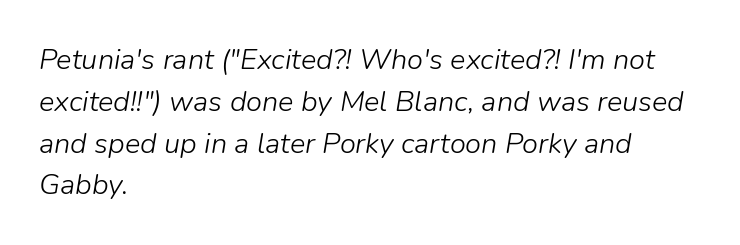
Q: Is the text bold? A: No.
Q: Is the text italic (slanted)? A: Yes, it leans right by about 9 degrees.
Q: Is the text underlined? A: No.
Q: How is the paragraph aligned? A: Left-aligned.
Q: Is the spacing between letters normal or unusually wide? A: Normal.
Q: Is the spacing between lines tight, normal or loose? A: Normal.
Q: Width (condensed, normal, or wide)? A: Normal.
Q: Stroke contrast? A: Low.
Q: x-height? A: Medium.
Q: Monospaced? A: No.
